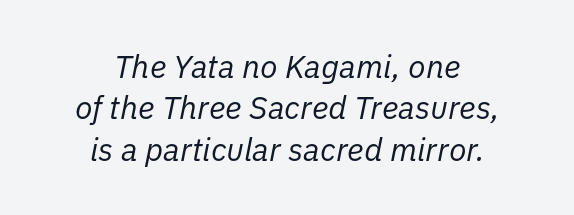
{"italic": "yes", "lean": "right", "slant_degrees": 11, "bold": "no", "weight": "regular", "width": "normal", "stroke_contrast": "low", "x_height": "medium", "monospaced": "no", "underline": "no", "align": "center", "line_spacing": "normal", "line_spacing_ratio": 1.29, "letter_spacing": "normal", "letter_spacing_em": 0.0, "glyph_px": 32}
